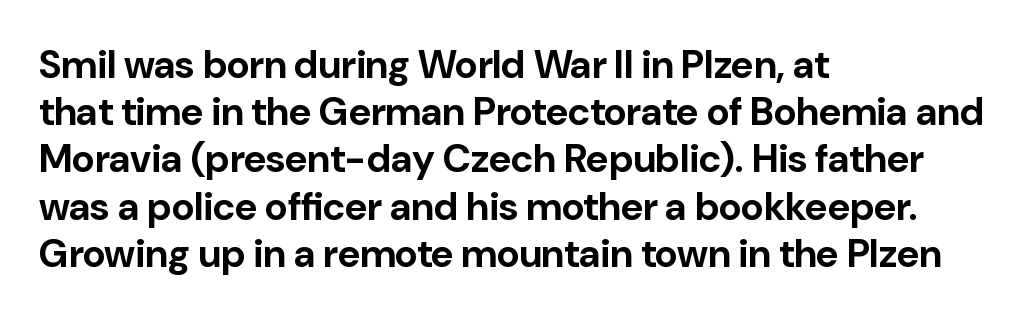
The rag falls on the right side of this text block. A roman cut, with each character standing at attention. Nobody touched the tracking dial on this one. Each glyph is drawn with heavy, bold strokes. Bare-footed words on every line.
